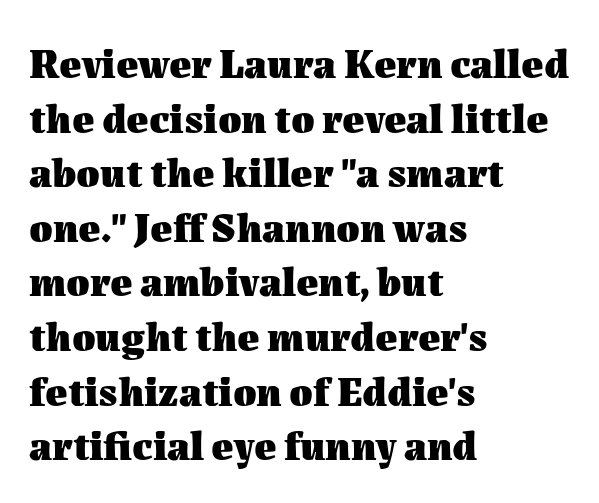
Q: Is the text bold? A: Yes.
Q: Is the text italic (slanted)? A: No, it is upright.
Q: Is the text underlined? A: No.
Q: How is the paragraph aligned? A: Left-aligned.
Q: Is the spacing between letters normal or unusually wide? A: Normal.
Q: Is the spacing between lines tight, normal or loose? A: Normal.
Q: Width (condensed, normal, or wide)? A: Normal.
Q: Stroke contrast? A: Medium.
Q: x-height? A: Medium.
Q: Monospaced? A: No.
